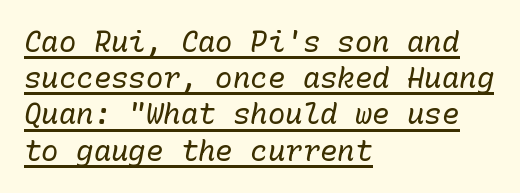
The image shows 29 px regular-weight type, italic (leaning right), monospaced; set left-aligned, normal line spacing (1.25x), normal letter spacing, underlined; low stroke contrast and a medium x-height.
